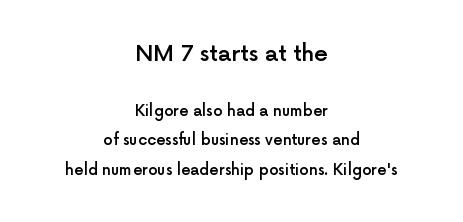
Q: Is the text bold? A: Semi-bold.
Q: Is the text italic (slanted)? A: No, it is upright.
Q: Is the text underlined? A: No.
Q: How is the paragraph aligned? A: Centered.
Q: Is the spacing between letters normal or unusually wide? A: Normal.
Q: Is the spacing between lines tight, normal or loose? A: Loose.
Q: Which block of text is set in a larger size, the first (top) or the second (bottom)? A: The first (top) one.
